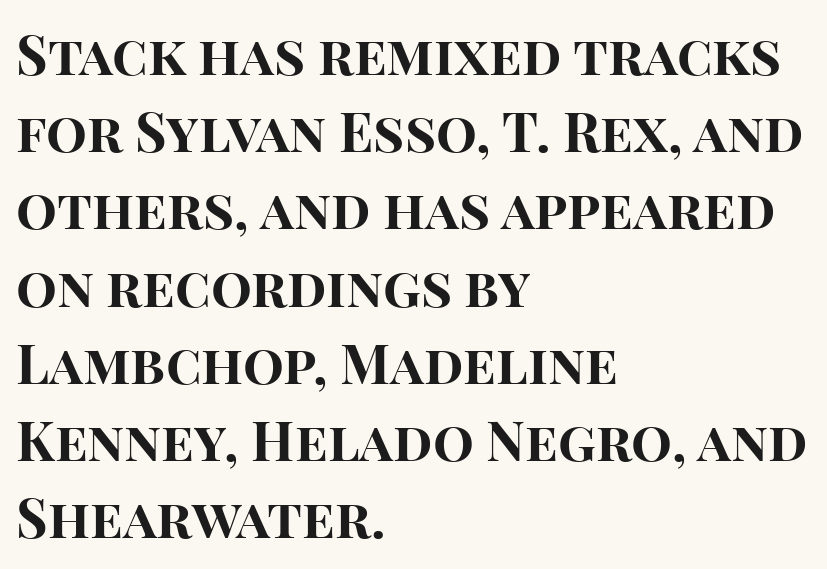
{"serif": "no", "italic": "no", "bold": "yes", "weight": "bold", "width": "normal", "stroke_contrast": "high", "x_height": "large", "monospaced": "no", "underline": "no", "align": "left", "line_spacing": "normal", "line_spacing_ratio": 1.43, "letter_spacing": "normal", "letter_spacing_em": 0.0, "glyph_px": 54}
